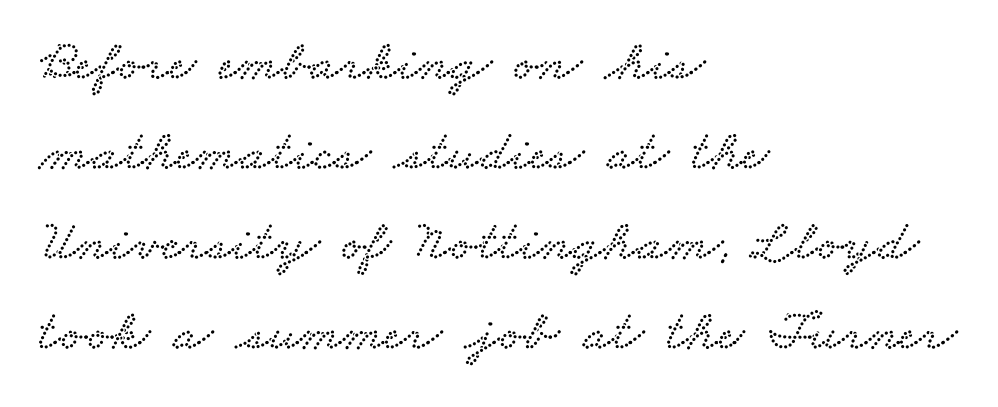
Line spacing here is normal. The typesetter chose a ragged-right arrangement here. You could not count columns in this text — the font is proportionally spaced. The space beneath each line is pristine and unruled. The line texture is even and compact thanks to regular tracking.
